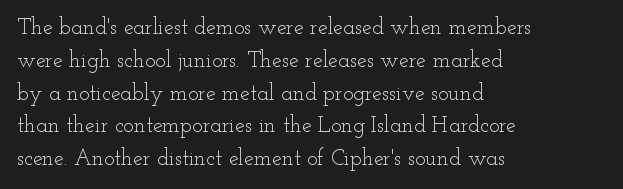
The image shows 22 px text type, upright; set left-aligned, normal line spacing (1.49x), normal letter spacing, not underlined.
